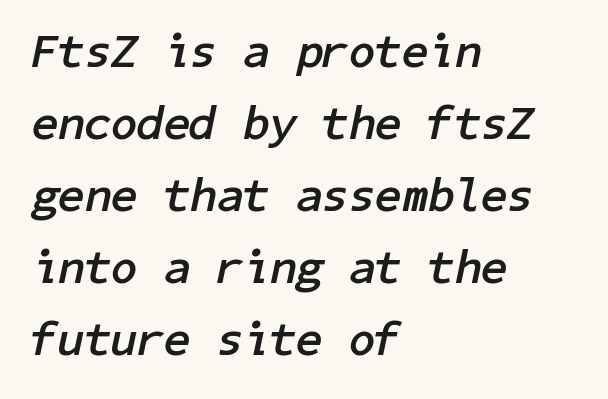
Does the leading feel generous? No, just average. The glyphs look as if they've been sheared to an angle. Descenders are the only things crossing below the line. Heavy-handed strokes throughout: this text is bold. Each line starts at the same left margin while the right side varies. Letter spacing: default.
